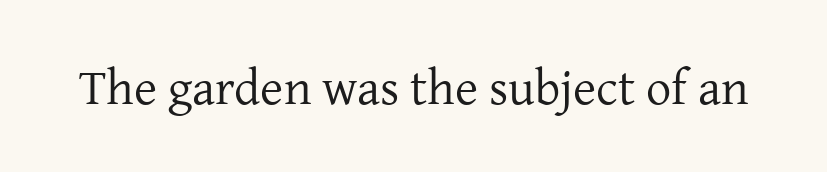
{"serif": "yes", "italic": "no", "bold": "no", "weight": "regular", "width": "normal", "stroke_contrast": "low", "x_height": "medium", "monospaced": "no", "underline": "no", "letter_spacing": "normal", "letter_spacing_em": 0.0, "glyph_px": 50}
